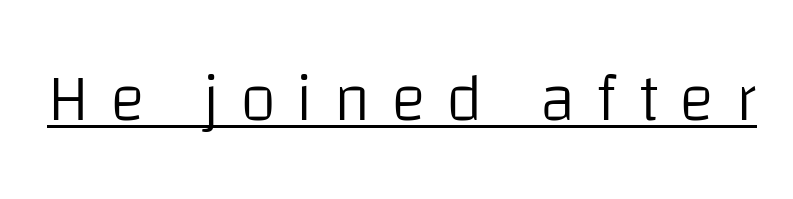
Q: Is the text bold? A: No.
Q: Is the text italic (slanted)? A: No, it is upright.
Q: Is the typeface a serif or a sans-serif typeface? A: Sans-serif.
Q: Is the text underlined? A: Yes.
Q: Is the spacing between letters normal or unusually wide? A: Unusually wide.
Q: Width (condensed, normal, or wide)? A: Normal.
Q: Stroke contrast? A: Low.
Q: x-height? A: Large.
Q: Monospaced? A: No.
